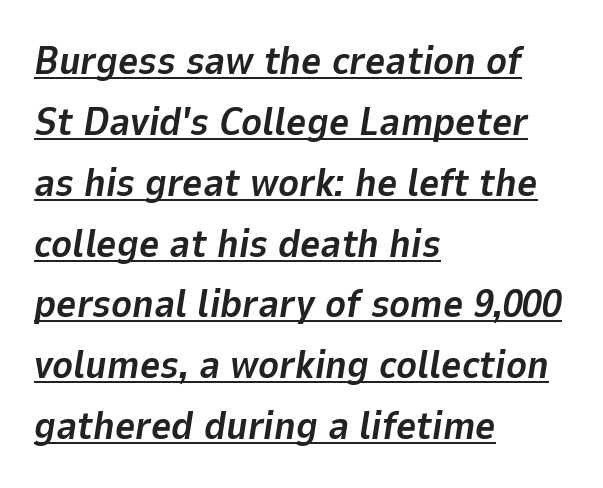
The image shows 39 px bold type, italic (leaning right); set left-aligned, normal line spacing (1.56x), normal letter spacing, underlined; low stroke contrast and a medium x-height.
